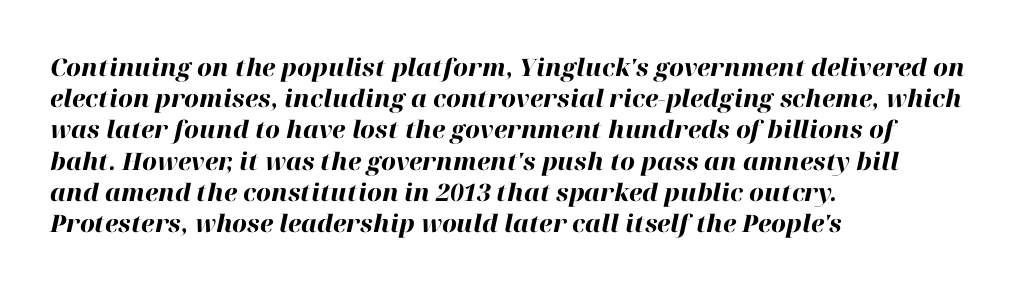
The image shows 24 px bold type, italic (leaning right); set left-aligned, normal line spacing (1.3x), normal letter spacing, not underlined.
